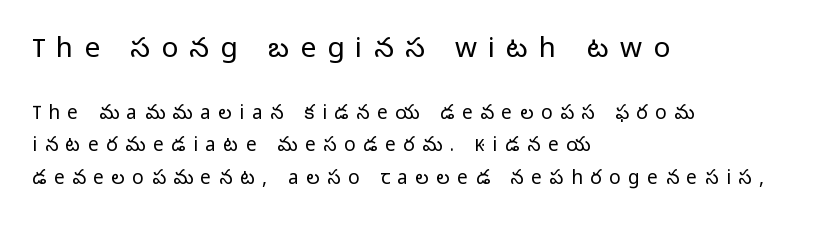
The image shows 28 px light sans-serif type, upright; set left-aligned, normal line spacing (1.7x), unusually wide letter spacing (+0.4 em), not underlined; the first (top) block is 1.47x larger; low stroke contrast and a medium x-height.
